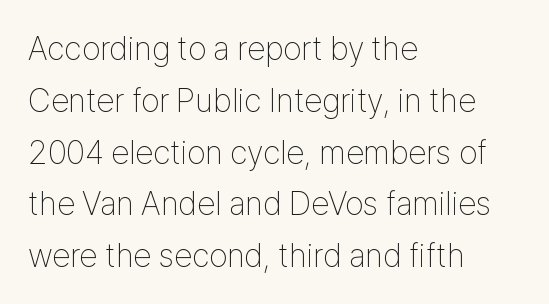
The image shows 33 px thin, condensed sans-serif type, upright; set left-aligned, normal line spacing (1.57x), normal letter spacing, not underlined; low stroke contrast and a medium x-height.
